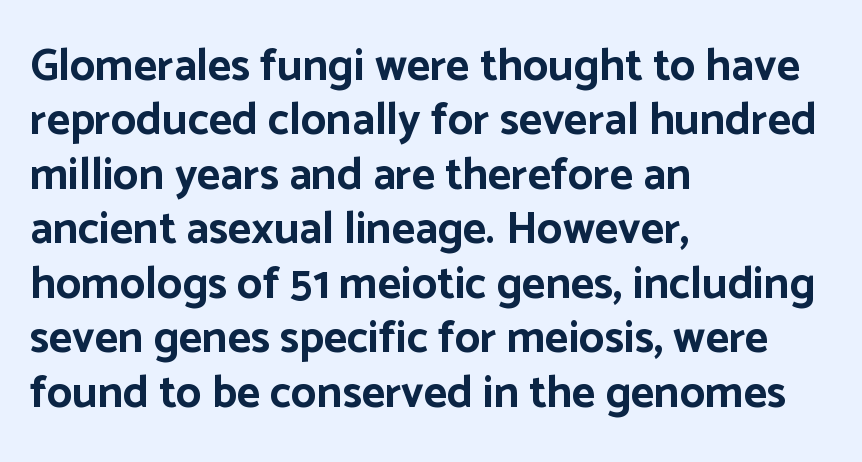
The passage is arranged the way most books set body copy — flush left. The passage shown is typed in a proportional face where columns would drift. I'd call this a sans setting — the letters go barefoot. The lettering stays uniformly vertical, giving the passage a roman look.
